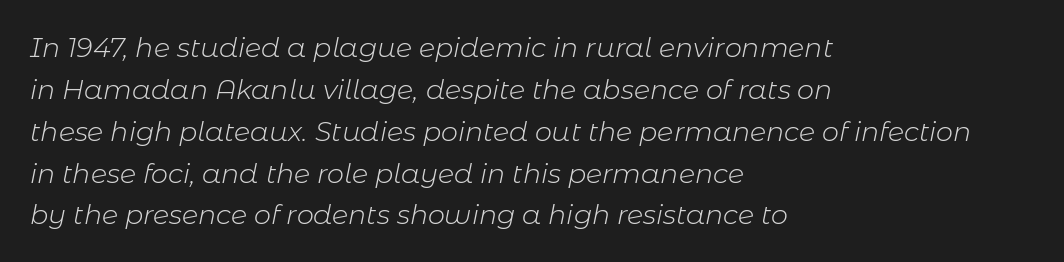
Q: Is the text bold? A: No.
Q: Is the text italic (slanted)? A: Yes, it leans right by about 11 degrees.
Q: Is the text underlined? A: No.
Q: How is the paragraph aligned? A: Left-aligned.
Q: Is the spacing between letters normal or unusually wide? A: Normal.
Q: Is the spacing between lines tight, normal or loose? A: Normal.
